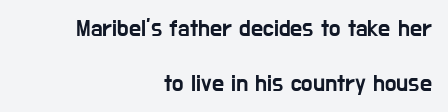
Q: Is the text italic (slanted)? A: No, it is upright.
Q: Is the text underlined? A: No.
Q: How is the paragraph aligned? A: Right-aligned.
Q: Is the spacing between letters normal or unusually wide? A: Normal.
Q: Is the spacing between lines tight, normal or loose? A: Loose.
